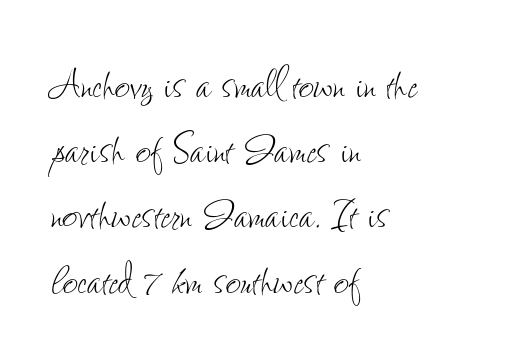
{"bold": "no", "weight": "thin", "width": "condensed", "stroke_contrast": "low", "x_height": "small", "monospaced": "no", "underline": "no", "align": "left", "line_spacing_ratio": 1.23, "letter_spacing": "normal", "letter_spacing_em": 0.0, "glyph_px": 53}
